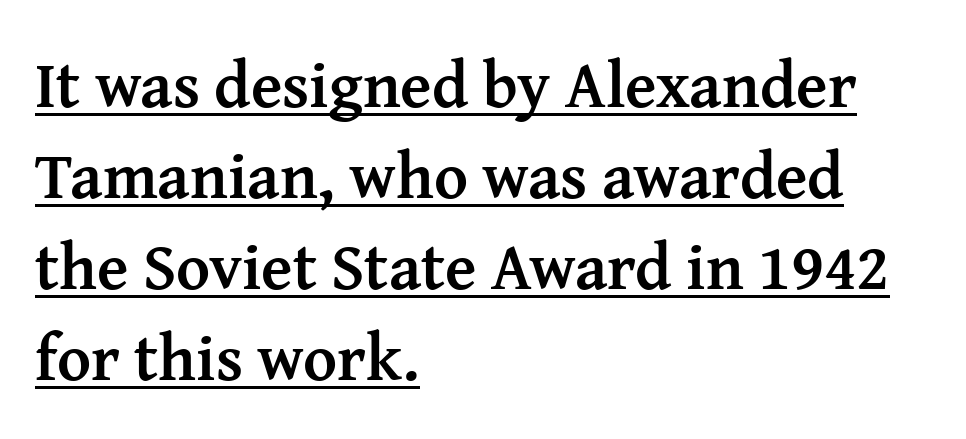
Q: Is the text bold? A: Yes.
Q: Is the text italic (slanted)? A: No, it is upright.
Q: Is the typeface a serif or a sans-serif typeface? A: Serif.
Q: Is the text underlined? A: Yes.
Q: How is the paragraph aligned? A: Left-aligned.
Q: Is the spacing between letters normal or unusually wide? A: Normal.
Q: Is the spacing between lines tight, normal or loose? A: Normal.
Q: Width (condensed, normal, or wide)? A: Normal.
Q: Stroke contrast? A: Medium.
Q: x-height? A: Medium.
Q: Monospaced? A: No.
